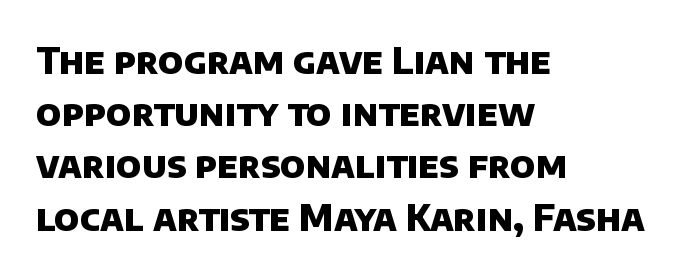
Any mark beneath the type? The region is blank. The passage shown stacks its lines at a standard gap. The passage shown is emphatically bold. Each letter keeps its own natural width here, so spacing adapts to shape. Short and long lines alike share a common starting point at left. The letters sit at their default tracking, neither squeezed nor spread.
